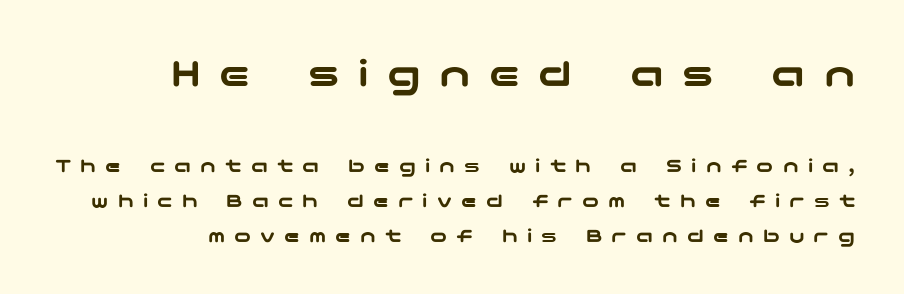
{"serif": "no", "italic": "no", "width": "wide", "stroke_contrast": "low", "x_height": "medium", "underline": "no", "align": "right", "line_spacing": "normal", "line_spacing_ratio": 1.67, "letter_spacing": "wide", "letter_spacing_em": 0.44, "larger_block": "first", "size_ratio": 2.0, "glyph_px": 42}
